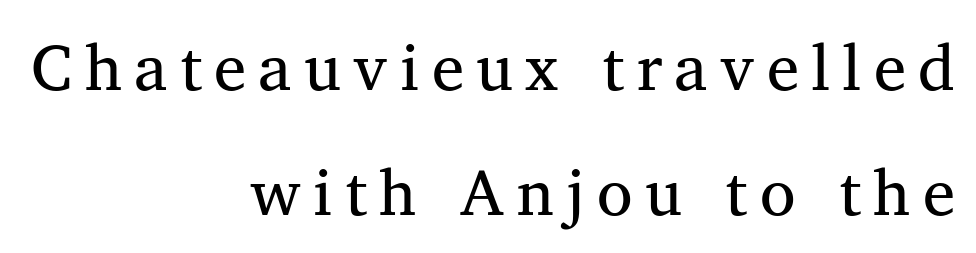
The image shows 65 px regular-weight serif type, upright; set right-aligned, loose line spacing (1.92x), not underlined; medium stroke contrast and a medium x-height.
